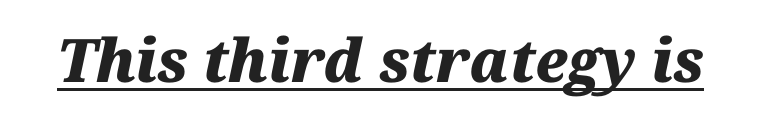
Proportional: the letters do not fall into vertical columns. The glyphs look as if they've been sheared to an angle. The passage shown is emphatically bold. Every word sits above its own underline.
